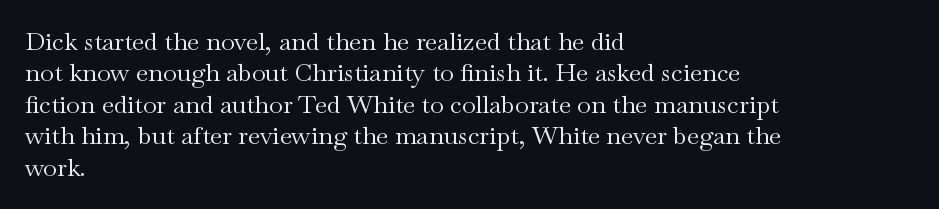
Q: Is the text bold? A: No.
Q: Is the text italic (slanted)? A: No, it is upright.
Q: Is the text underlined? A: No.
Q: How is the paragraph aligned? A: Left-aligned.
Q: Is the spacing between letters normal or unusually wide? A: Normal.
Q: Is the spacing between lines tight, normal or loose? A: Normal.
